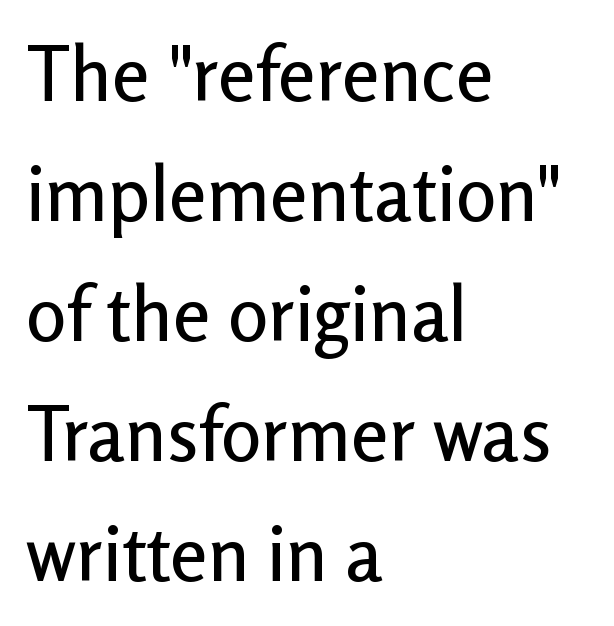
The horizontal fit of the characters is conventional and even. Reading down the column, the eye jumps a familiar distance to each next line. These lines are composed in type without serifs. Note the varied advance widths — an 'i' is clearly narrower than an 'm'. Alignment: flush left. When letters stand straight like this, we call the style roman or upright.
